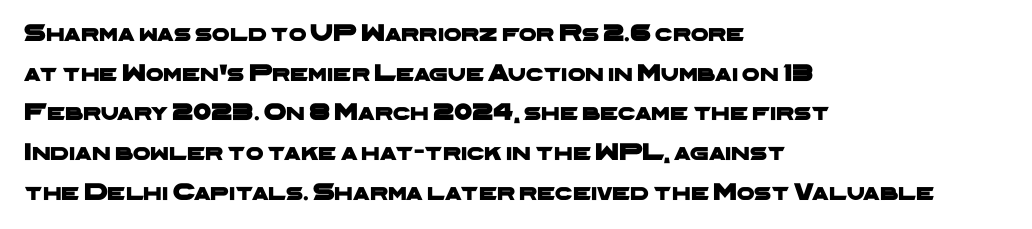
The lines in this sample share a left origin and differ only in where they stop. Honestly, the letter spacing is just normal — you wouldn't notice it. The line-height multiplier appears to be the usual default. Check under the words: just untouched page.
